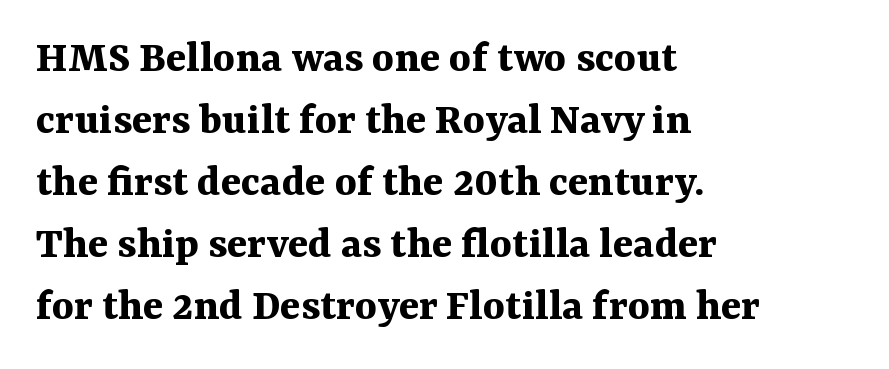
{"serif": "yes", "italic": "no", "bold": "yes", "weight": "bold", "width": "normal", "stroke_contrast": "medium", "x_height": "medium", "monospaced": "no", "underline": "no", "align": "left", "line_spacing": "normal", "line_spacing_ratio": 1.32, "letter_spacing": "normal", "letter_spacing_em": 0.0, "glyph_px": 47}
